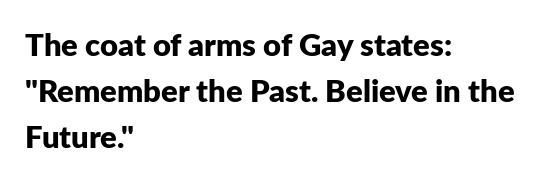
The image shows 31 px bold sans-serif type, upright; set left-aligned, normal line spacing (1.48x), normal letter spacing, not underlined; low stroke contrast and a medium x-height.
